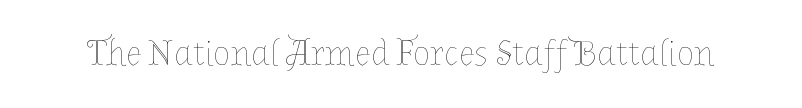
The image shows 36 px thin type, upright; set normal letter spacing, not underlined; low stroke contrast and a medium x-height.
